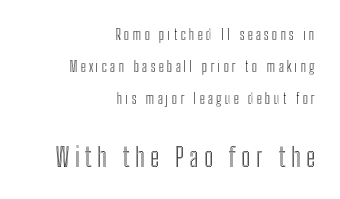
{"italic": "no", "underline": "no", "align": "right", "line_spacing": "loose", "line_spacing_ratio": 2.12, "letter_spacing": "wide", "letter_spacing_em": 0.21, "larger_block": "second", "size_ratio": 1.73, "glyph_px": 26}
